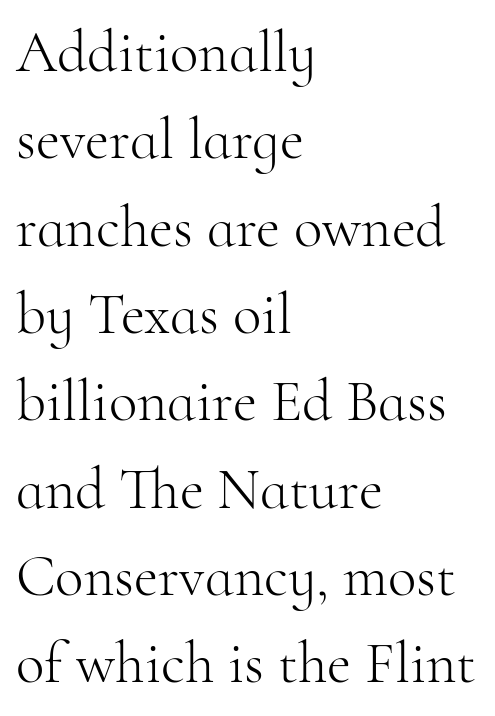
{"serif": "yes", "italic": "no", "bold": "no", "weight": "light", "width": "normal", "stroke_contrast": "high", "x_height": "small", "monospaced": "no", "underline": "no", "align": "left", "line_spacing": "normal", "line_spacing_ratio": 1.48, "letter_spacing": "normal", "letter_spacing_em": 0.0, "glyph_px": 59}
